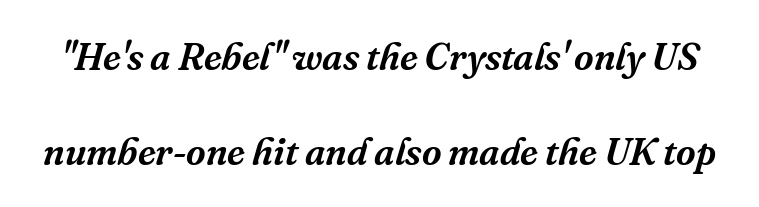
Q: Is the text italic (slanted)? A: Yes, it leans right by about 16 degrees.
Q: Is the typeface a serif or a sans-serif typeface? A: Serif.
Q: Is the text underlined? A: No.
Q: Is the spacing between letters normal or unusually wide? A: Normal.
Q: Is the spacing between lines tight, normal or loose? A: Loose.
Q: Width (condensed, normal, or wide)? A: Normal.
Q: Stroke contrast? A: Medium.
Q: x-height? A: Medium.
Q: Monospaced? A: No.
